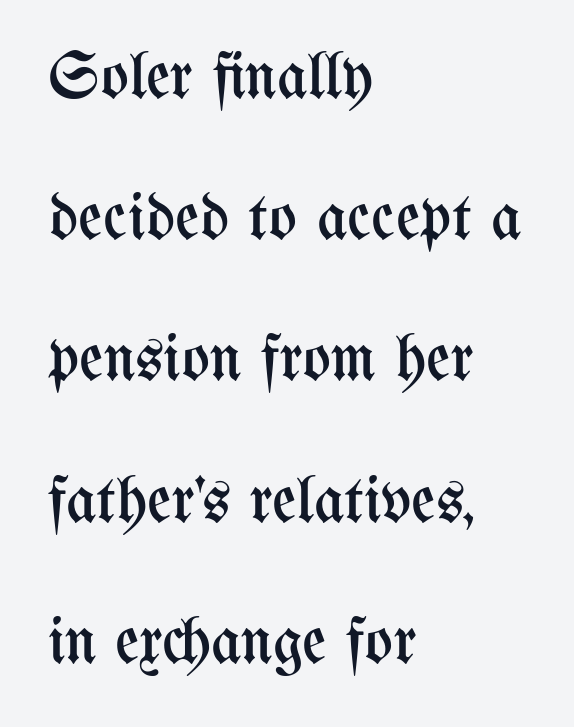
{"italic": "no", "bold": "no", "weight": "regular", "width": "condensed", "stroke_contrast": "medium", "x_height": "medium", "monospaced": "no", "underline": "no", "align": "left", "line_spacing": "loose", "line_spacing_ratio": 2.14, "letter_spacing": "normal", "letter_spacing_em": 0.0, "glyph_px": 66}
